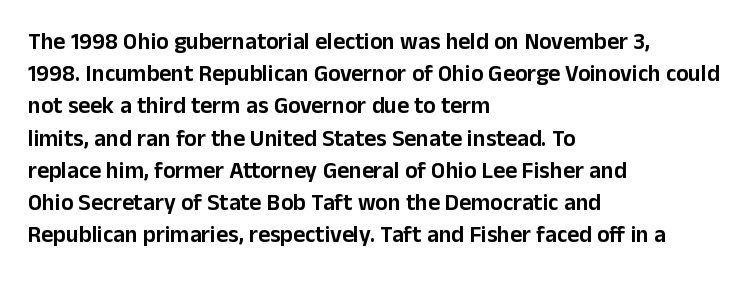
{"italic": "no", "underline": "no", "align": "left", "line_spacing": "normal", "line_spacing_ratio": 1.4, "letter_spacing": "normal", "letter_spacing_em": 0.0, "glyph_px": 23}
